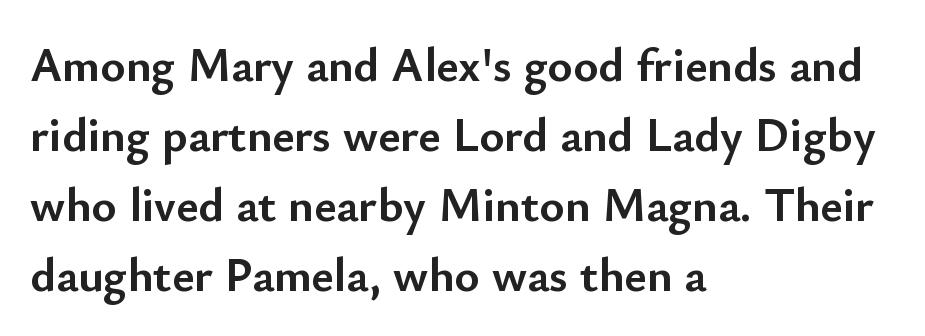
{"serif": "no", "italic": "no", "bold": "yes", "weight": "semibold", "width": "normal", "stroke_contrast": "low", "x_height": "small", "monospaced": "no", "underline": "no", "align": "left", "line_spacing": "normal", "line_spacing_ratio": 1.46, "letter_spacing": "normal", "letter_spacing_em": 0.0, "glyph_px": 48}
